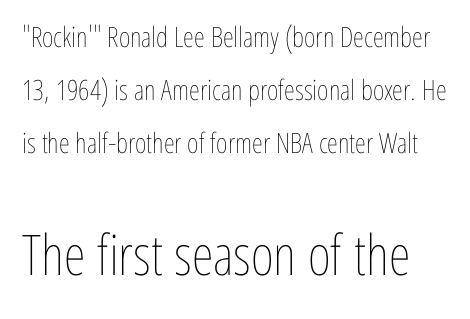
The image shows 56 px thin, condensed type, upright; set loose line spacing (1.9x), normal letter spacing, not underlined; the second (bottom) block is 2.0x larger; low stroke contrast and a medium x-height.
